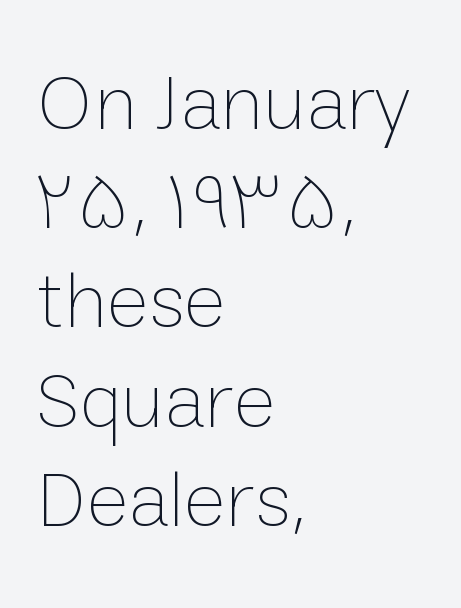
The image shows 80 px thin type, upright; set left-aligned, line spacing 1.24x, normal letter spacing, not underlined; low stroke contrast and a medium x-height.
